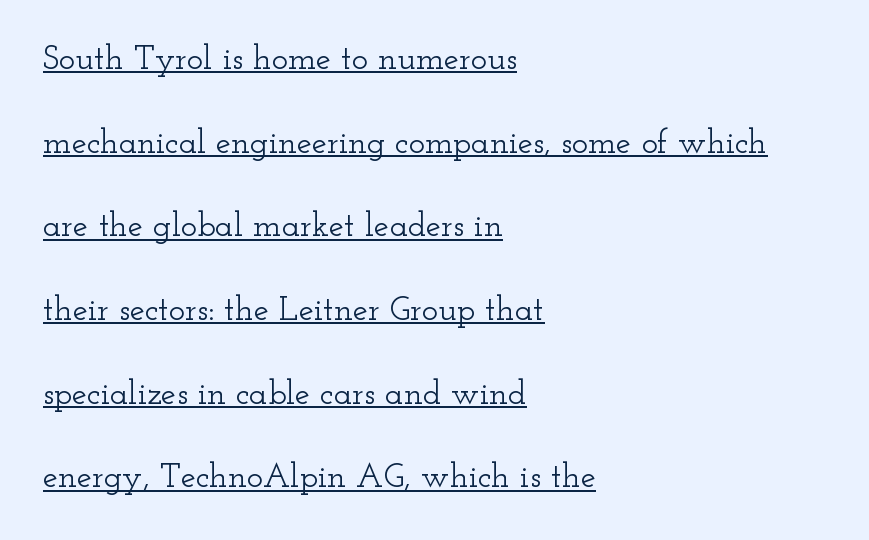
The designer went with a serif here, giving each stem small feet. Spacing verdict: proportional, widths tailored to each character. One glance says open: line gaps are wider than usual. These lines stack with their left ends in a neat column. Somebody hit Ctrl+U on this one — the words are underlined. Nope, not italic — everything's standing straight.
